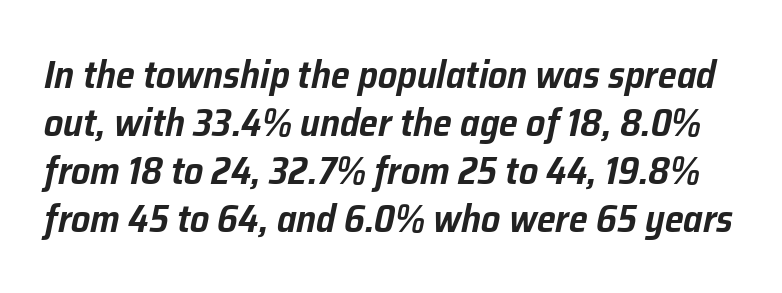
Just letters on the line, the space beneath them empty. Compared with typical paragraphs, the rows here are spaced about the same. When letters slant like this, we call the style italic. Note the varied advance widths — an 'i' is clearly narrower than an 'm'.
